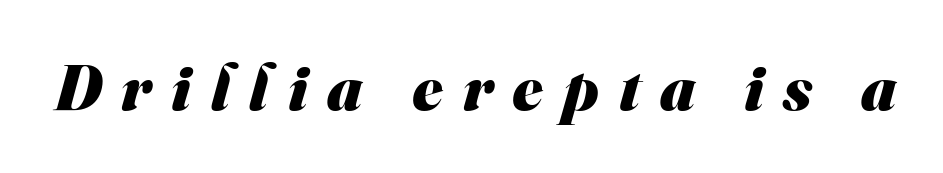
Q: Is the text bold? A: Yes.
Q: Is the typeface a serif or a sans-serif typeface? A: Sans-serif.
Q: Is the text underlined? A: No.
Q: Is the spacing between letters normal or unusually wide? A: Unusually wide.
Q: Width (condensed, normal, or wide)? A: Normal.
Q: Stroke contrast? A: Medium.
Q: x-height? A: Small.
Q: Monospaced? A: No.
